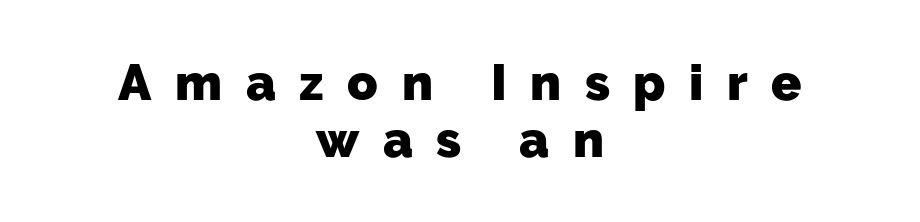
{"serif": "no", "bold": "yes", "weight": "heavy", "width": "normal", "stroke_contrast": "low", "x_height": "medium", "monospaced": "no", "underline": "no", "align": "center", "line_spacing": "tight", "line_spacing_ratio": 1.14, "letter_spacing": "wide", "letter_spacing_em": 0.47, "glyph_px": 50}
